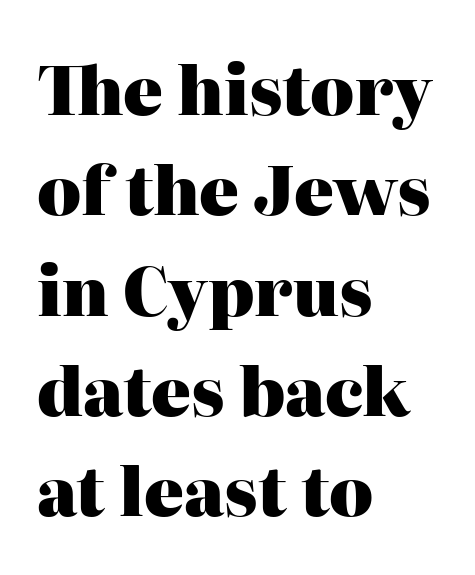
Unmarked baselines from the first word to the last. Do the letters lean? They stand straight. A typesetter would call this proportional, since set widths differ per character. These lines stack with their left ends in a neat column. Look at the bottom of the vertical strokes: they flare into serifs here. This is heavy type, rendered in bold.
